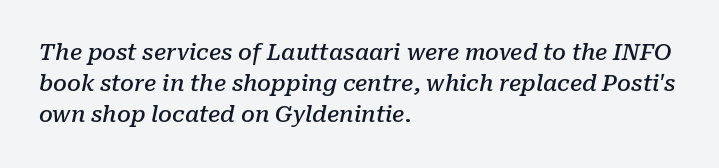
{"italic": "yes", "lean": "right", "slant_degrees": 10, "bold": "semi", "underline": "no", "align": "left", "line_spacing": "normal", "line_spacing_ratio": 1.42, "letter_spacing": "normal", "letter_spacing_em": 0.0, "glyph_px": 22}
